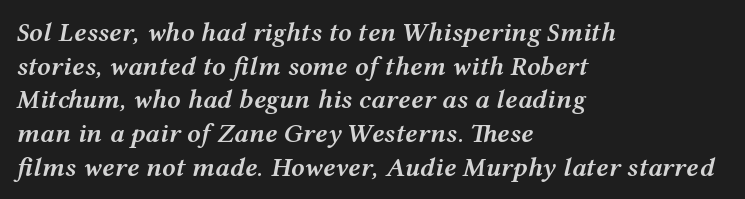
Its strokes are somewhat broadened, the hallmark of semibold type. Reading down the column, the eye jumps a familiar distance to each next line. Every character sits at an angle, as italics do. Descenders hang freely into open space.
